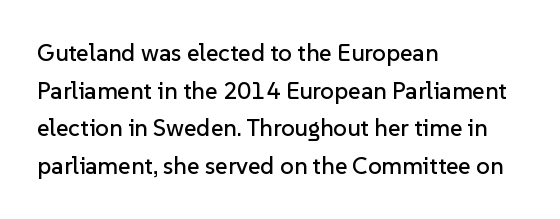
{"italic": "no", "underline": "no", "align": "left", "line_spacing": "normal", "line_spacing_ratio": 1.57, "letter_spacing": "normal", "letter_spacing_em": 0.0, "glyph_px": 24}
